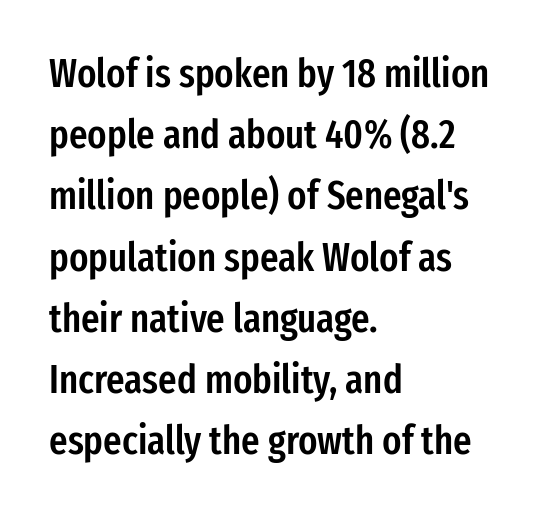
{"serif": "no", "italic": "no", "bold": "semi", "weight": "semibold", "width": "condensed", "stroke_contrast": "low", "x_height": "medium", "monospaced": "no", "underline": "no", "align": "left", "line_spacing": "normal", "line_spacing_ratio": 1.53, "letter_spacing": "normal", "letter_spacing_em": 0.0, "glyph_px": 40}
